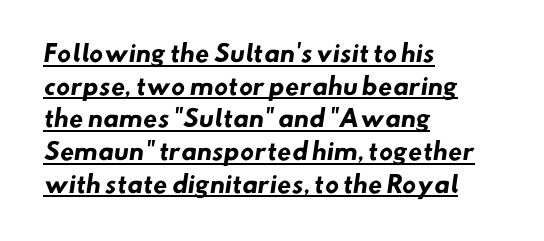
The image shows 23 px bold type; set left-aligned, normal line spacing (1.42x), normal letter spacing, underlined.
